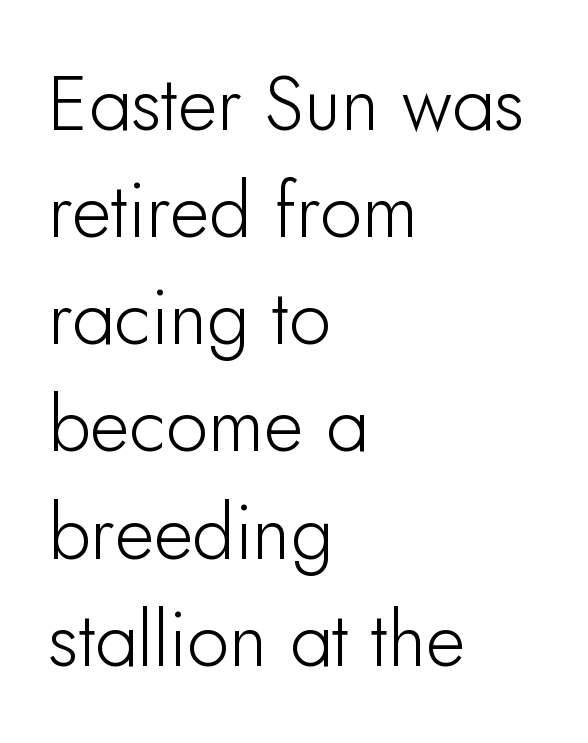
{"serif": "no", "italic": "no", "width": "normal", "stroke_contrast": "low", "x_height": "small", "monospaced": "no", "underline": "no", "align": "left", "line_spacing": "normal", "line_spacing_ratio": 1.41, "letter_spacing": "normal", "letter_spacing_em": 0.0, "glyph_px": 76}
